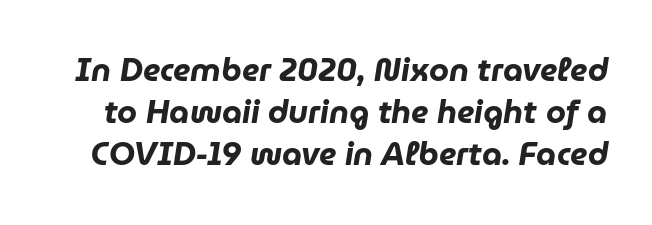
Standard letterfit; no display-style spreading of the glyphs. The space beneath each line is pristine and unruled. Character widths vary here, with narrow letters taking less room than wide ones. Characters are canted at an angle relative to the baseline's perpendicular. Does the weight exceed regular? Yes, all the way to bold. How would I describe the line gaps? Plain and ordinary.
